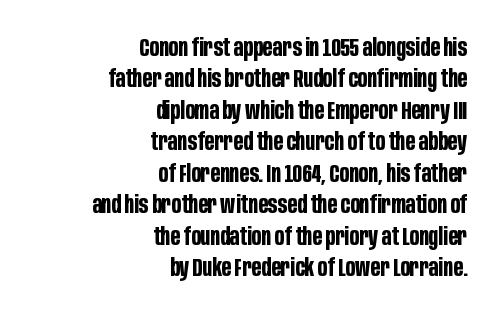
Q: Is the text bold? A: Yes.
Q: Is the text italic (slanted)? A: No, it is upright.
Q: Is the text underlined? A: No.
Q: How is the paragraph aligned? A: Right-aligned.
Q: Is the spacing between letters normal or unusually wide? A: Normal.
Q: Is the spacing between lines tight, normal or loose? A: Normal.
